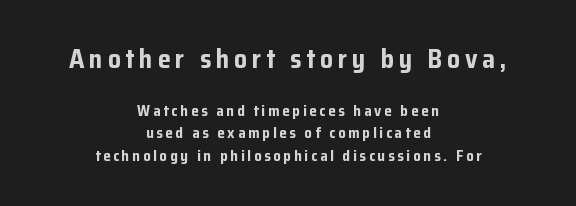
Q: Is the text bold? A: Yes.
Q: Is the text italic (slanted)? A: No, it is upright.
Q: Is the text underlined? A: No.
Q: How is the paragraph aligned? A: Centered.
Q: Is the spacing between lines tight, normal or loose? A: Normal.
Q: Which block of text is set in a larger size, the first (top) or the second (bottom)? A: The first (top) one.
